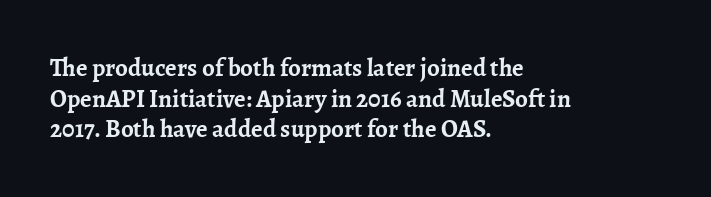
Q: Is the text bold? A: Yes.
Q: Is the text italic (slanted)? A: No, it is upright.
Q: Is the text underlined? A: No.
Q: How is the paragraph aligned? A: Left-aligned.
Q: Is the spacing between letters normal or unusually wide? A: Normal.
